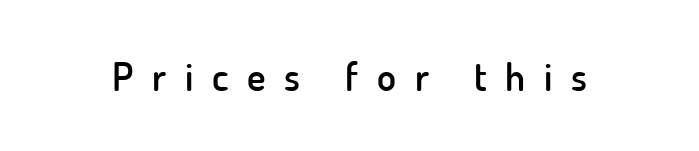
A somewhat darkened texture: the type is semibold rather than bold. Is there any slant? The stems are plumb. Unlike a traditional serif, this face leaves its strokes unadorned. The tracking jumps out immediately: characters are airy and widely separated.
